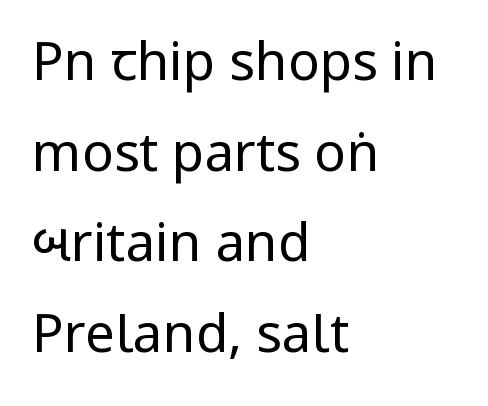
The image shows 53 px regular-weight, condensed sans-serif type, upright; set left-aligned, line spacing 1.71x, normal letter spacing, not underlined; low stroke contrast and a large x-height.
